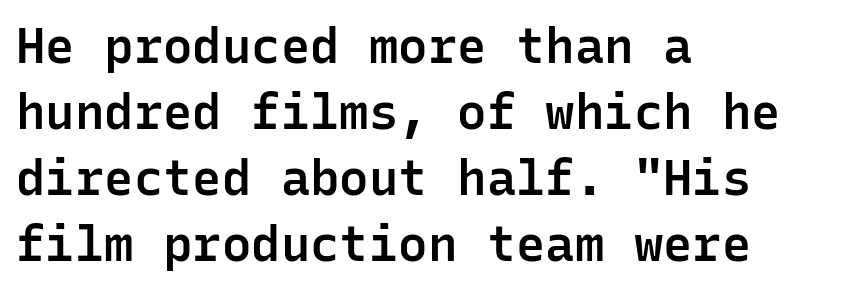
Q: Is the text bold? A: Semi-bold.
Q: Is the text italic (slanted)? A: No, it is upright.
Q: Is the typeface a serif or a sans-serif typeface? A: Sans-serif.
Q: Is the text underlined? A: No.
Q: How is the paragraph aligned? A: Left-aligned.
Q: Is the spacing between letters normal or unusually wide? A: Normal.
Q: Is the spacing between lines tight, normal or loose? A: Normal.
Q: Width (condensed, normal, or wide)? A: Normal.
Q: Stroke contrast? A: Low.
Q: x-height? A: Medium.
Q: Monospaced? A: Yes.
